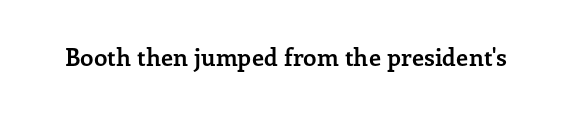
The image shows 24 px bold type, upright; set normal letter spacing, not underlined.
